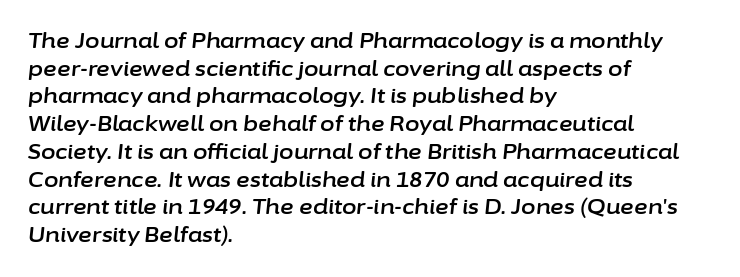
{"italic": "yes", "lean": "right", "slant_degrees": 6, "underline": "no", "align": "left", "line_spacing": "normal", "line_spacing_ratio": 1.32, "letter_spacing": "normal", "letter_spacing_em": 0.0, "glyph_px": 21}
